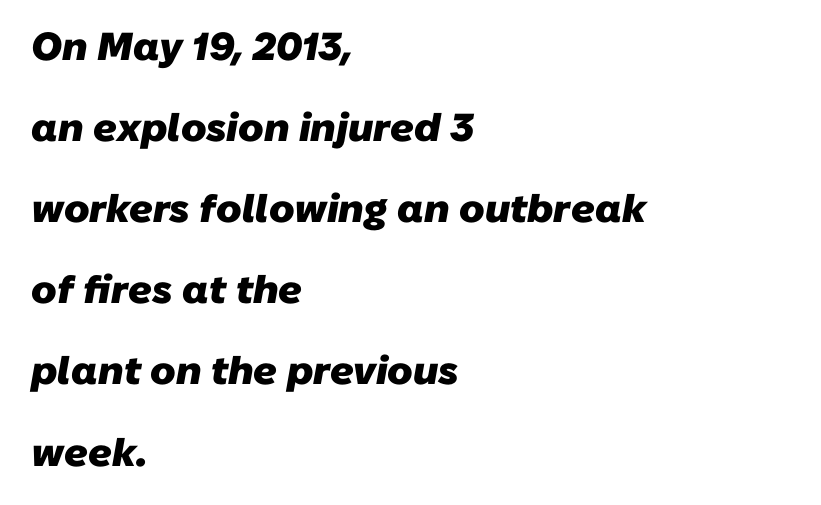
Casual observation: everything's shoved over to the left. A typesetter would call this leading open, well beyond the default. Do the characters align in a grid? No, the font is proportional. Strokes here are thick enough to call this a true bold. Observe the ordinary spacing: letters are neighbours, not strangers. Classification — sans serif.
